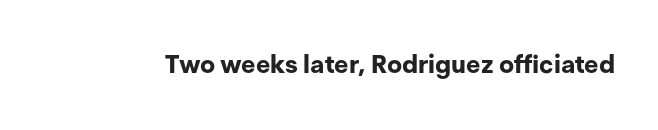
{"italic": "no", "bold": "yes", "underline": "no", "letter_spacing": "normal", "letter_spacing_em": 0.0, "glyph_px": 25}
